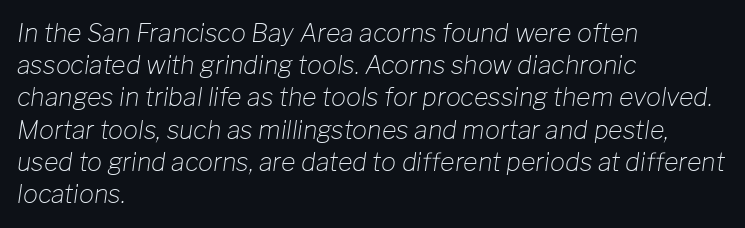
Tall strokes in this sample are angled rather than plumb. Nothing heavy about these letters — not bold at all. Horizontally, the lines are justified to the leading edge only. Each row of text sits above clean, open space.
